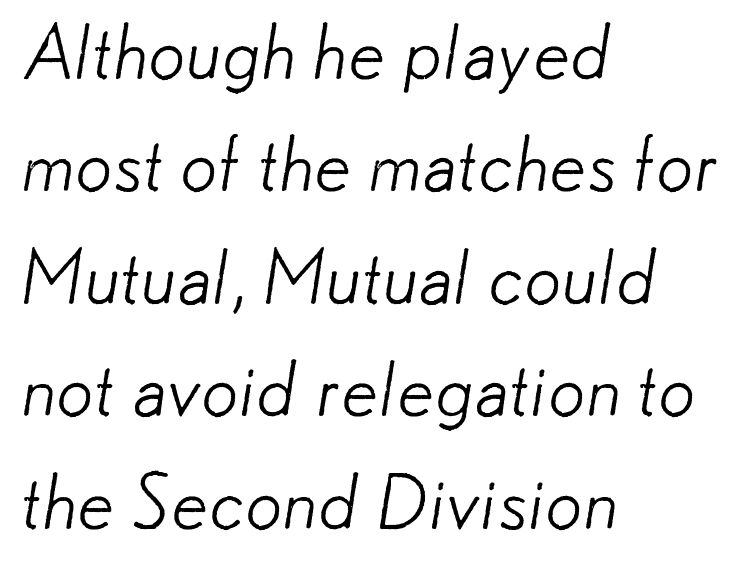
Each stroke keeps to a modest, everyday thickness or less. Honestly, the row spacing looks completely unremarkable. What stands out about the letter spacing? Nothing — it is the standard amount. Beneath every word, the page is bare.
